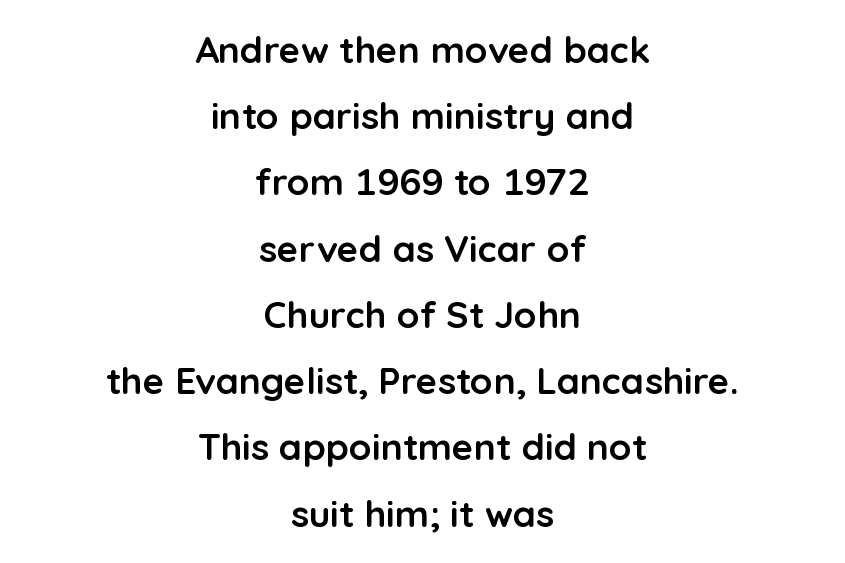
The image shows 37 px semibold sans-serif type, upright; set centered, line spacing 1.79x, normal letter spacing, not underlined; low stroke contrast and a medium x-height.
